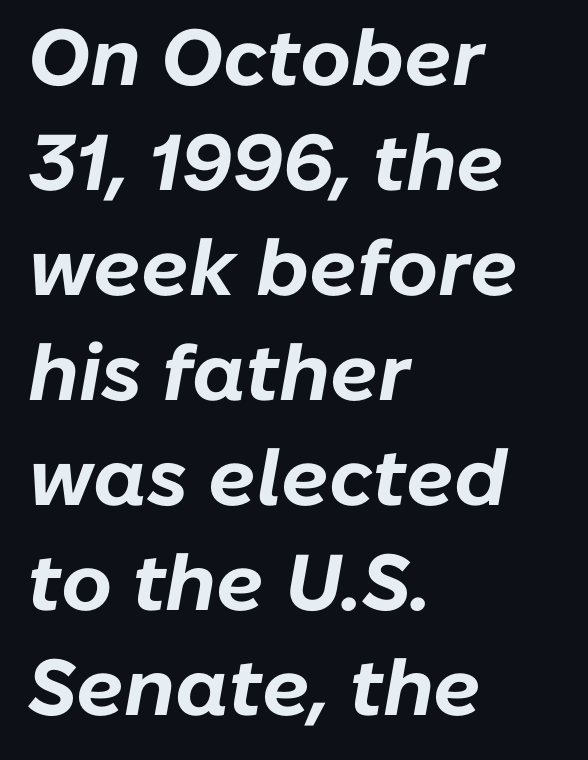
The image shows 79 px bold type, italic (leaning right); set left-aligned, normal line spacing (1.33x), normal letter spacing, not underlined; low stroke contrast and a medium x-height.
